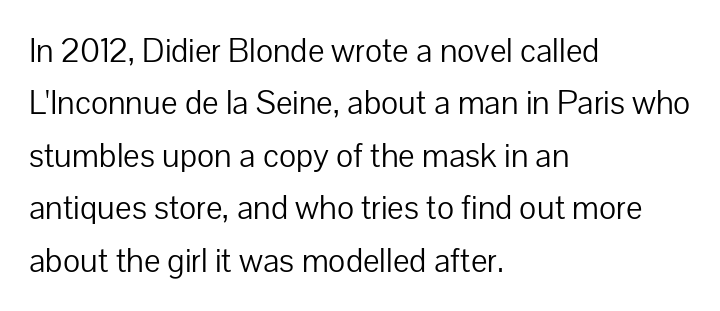
{"serif": "no", "italic": "no", "bold": "no", "weight": "light", "width": "normal", "stroke_contrast": "low", "x_height": "medium", "monospaced": "no", "underline": "no", "align": "left", "line_spacing": "normal", "line_spacing_ratio": 1.59, "letter_spacing": "normal", "letter_spacing_em": 0.0, "glyph_px": 33}
